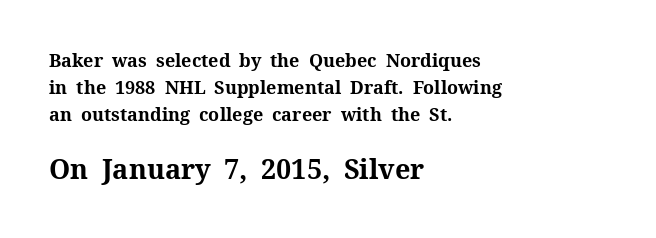
A student would notice the bottom passage is typeset larger than what precedes it. When letters stand straight like this, we call the style roman or upright. Type without underlining. The rendering keeps characters at their native spacing.
